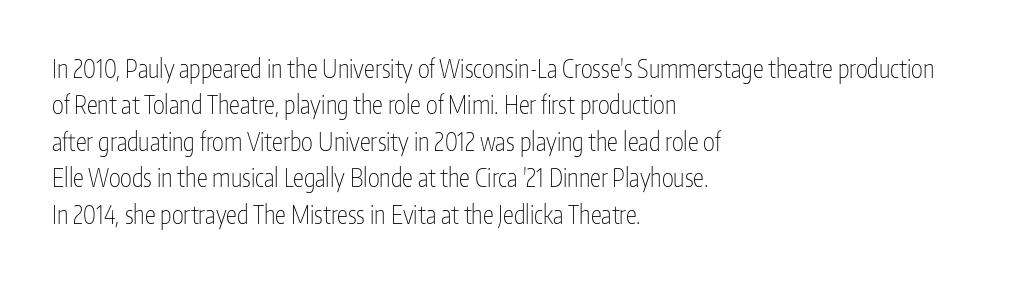
{"italic": "no", "bold": "no", "underline": "no", "align": "left", "line_spacing": "normal", "line_spacing_ratio": 1.46, "letter_spacing": "normal", "letter_spacing_em": 0.0, "glyph_px": 25}
